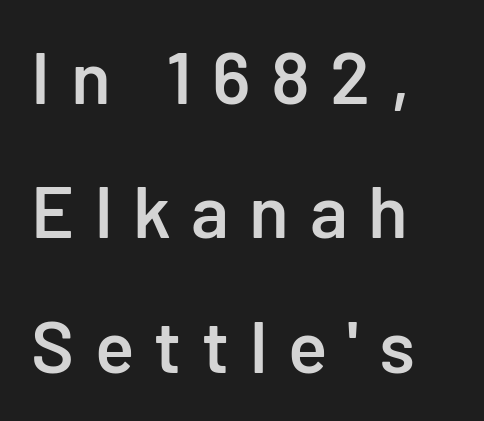
Is this a fixed-width face? No — the glyphs have proportional, varying widths. Note: no serifs on the glyphs. Tall strokes in this sample are plumb rather than angled. A clean baseline with only descenders dipping below it.
